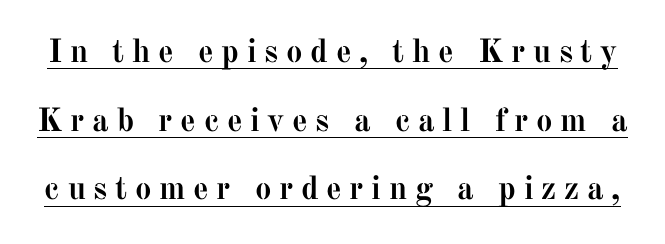
The image shows 33 px semibold serif type, upright; set loose line spacing (2.08x), unusually wide letter spacing (+0.23 em), underlined; medium stroke contrast and a medium x-height.
